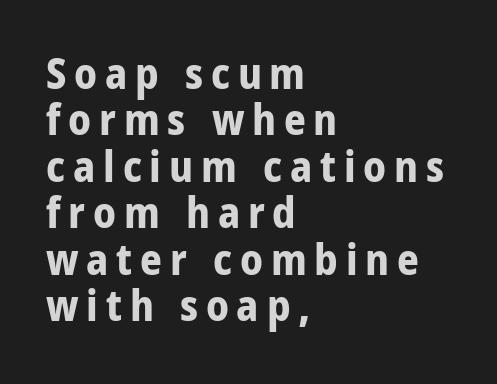
The typography opts for an upright posture over an oblique one. Note the varied advance widths — an 'i' is clearly narrower than an 'm'. The passage shown is typeset with a sans-serif family. This rendering features lettering with no underline.
